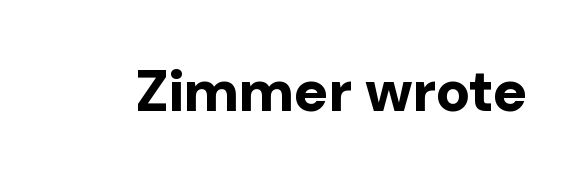
Q: Is the text bold? A: Yes.
Q: Is the text italic (slanted)? A: No, it is upright.
Q: Is the typeface a serif or a sans-serif typeface? A: Sans-serif.
Q: Is the text underlined? A: No.
Q: Is the spacing between letters normal or unusually wide? A: Normal.
Q: Width (condensed, normal, or wide)? A: Normal.
Q: Stroke contrast? A: Low.
Q: x-height? A: Medium.
Q: Monospaced? A: No.
